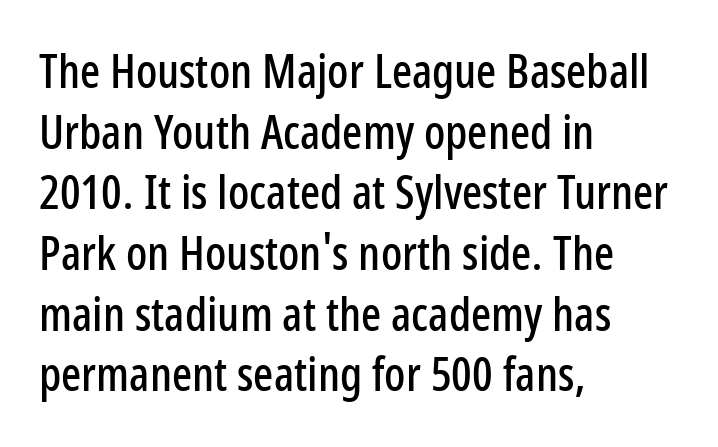
A classic flush-left, rag-right setting is used for this passage. Descenders hang freely into open space. Successive baselines arrive at the customary interval. The passage shown is typed in a proportional face where columns would drift. Font category for this specimen: sans-serif.
